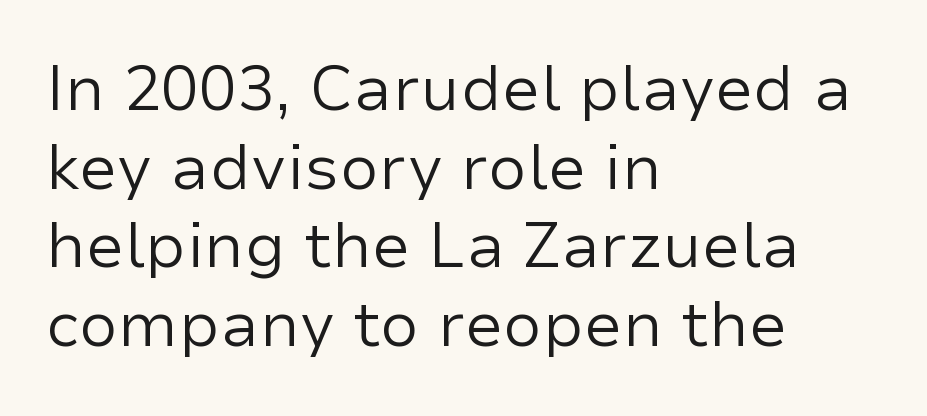
The image shows 63 px regular-weight sans-serif type, upright; set left-aligned, normal line spacing (1.25x), normal letter spacing, not underlined; low stroke contrast and a medium x-height.
